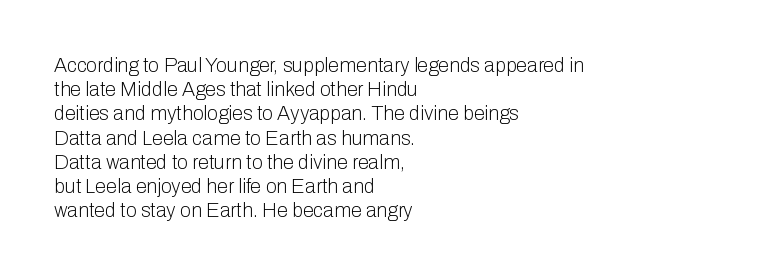
Q: Is the text bold? A: No.
Q: Is the text italic (slanted)? A: No, it is upright.
Q: Is the text underlined? A: No.
Q: How is the paragraph aligned? A: Left-aligned.
Q: Is the spacing between letters normal or unusually wide? A: Normal.
